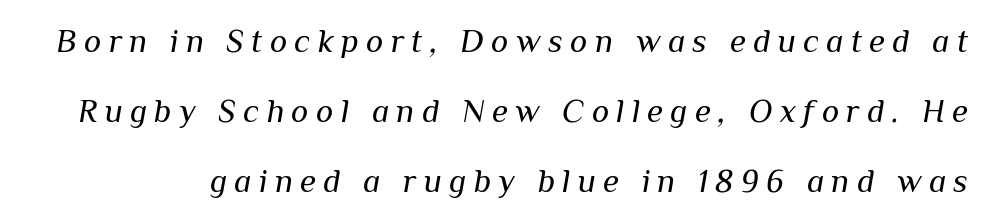
{"italic": "yes", "lean": "right", "slant_degrees": 10, "bold": "no", "weight": "regular", "width": "normal", "stroke_contrast": "medium", "x_height": "medium", "monospaced": "no", "underline": "no", "line_spacing": "loose", "line_spacing_ratio": 2.12, "letter_spacing": "wide", "letter_spacing_em": 0.22, "glyph_px": 33}
